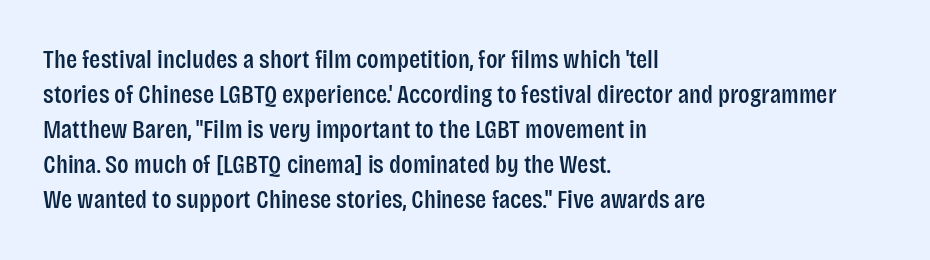
Q: Is the text italic (slanted)? A: No, it is upright.
Q: Is the text underlined? A: No.
Q: How is the paragraph aligned? A: Left-aligned.
Q: Is the spacing between letters normal or unusually wide? A: Normal.
Q: Is the spacing between lines tight, normal or loose? A: Normal.
